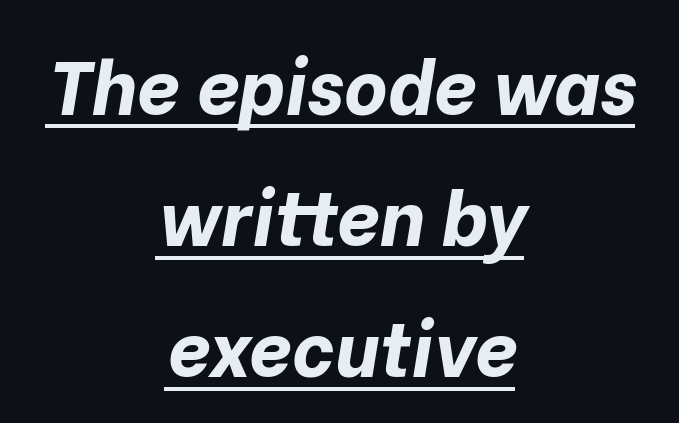
Q: Is the text bold? A: Yes.
Q: Is the text italic (slanted)? A: Yes, it leans right by about 10 degrees.
Q: Is the text underlined? A: Yes.
Q: How is the paragraph aligned? A: Centered.
Q: Is the spacing between letters normal or unusually wide? A: Normal.
Q: Width (condensed, normal, or wide)? A: Normal.
Q: Stroke contrast? A: Low.
Q: x-height? A: Medium.
Q: Monospaced? A: No.
